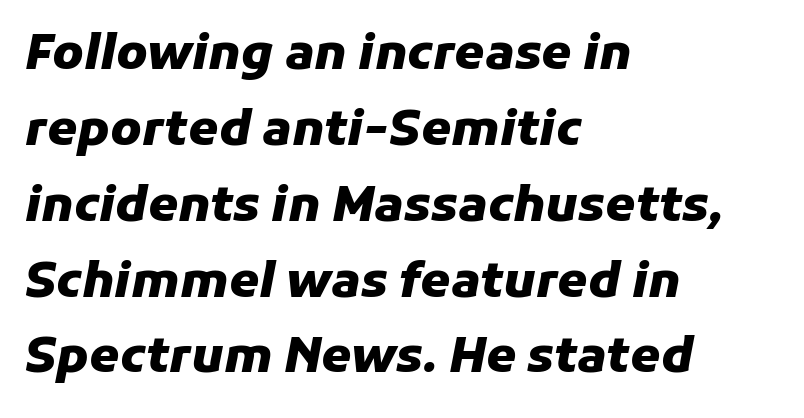
The letters advance in unequal steps, a hallmark of proportional type. The rendering applies a slant to the glyphs. Students, observe: this is what conventionally led text looks like. The lines in this sample share a left origin and differ only in where they stop. The area under the type is left untouched.
